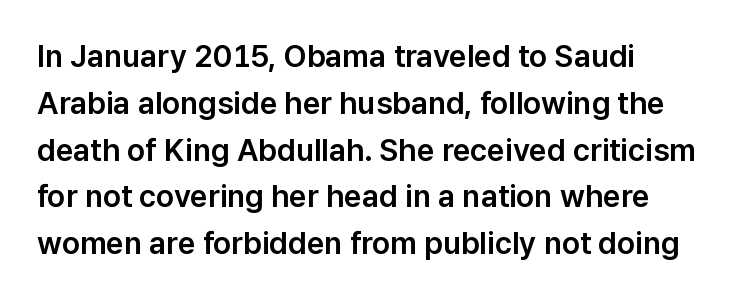
The image shows 31 px sans-serif type, upright; set left-aligned, normal line spacing (1.51x), normal letter spacing, not underlined; low stroke contrast and a medium x-height.
